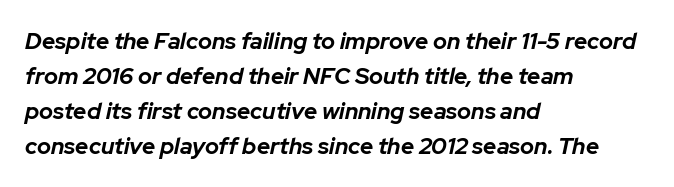
{"italic": "yes", "lean": "right", "slant_degrees": 12, "bold": "yes", "underline": "no", "align": "left", "line_spacing": "normal", "line_spacing_ratio": 1.52, "letter_spacing": "normal", "letter_spacing_em": 0.0, "glyph_px": 23}
